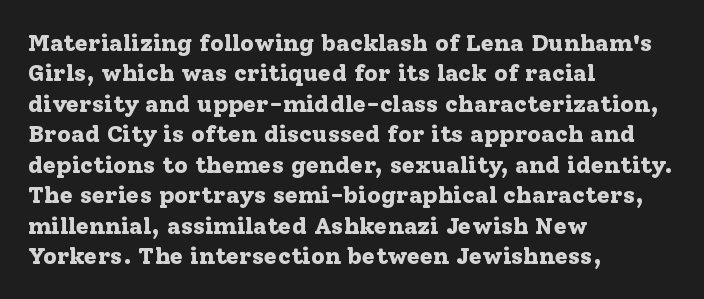
{"italic": "no", "bold": "yes", "underline": "no", "align": "left", "line_spacing": "normal", "line_spacing_ratio": 1.27, "letter_spacing": "normal", "letter_spacing_em": 0.0, "glyph_px": 24}
